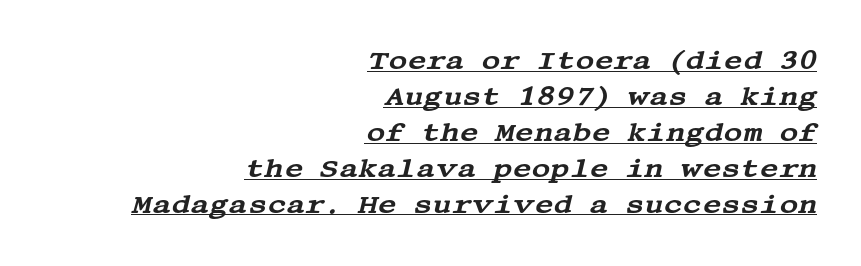
{"italic": "yes", "lean": "right", "slant_degrees": 13, "underline": "yes", "align": "right", "line_spacing": "normal", "line_spacing_ratio": 1.38, "letter_spacing": "normal", "letter_spacing_em": 0.0, "glyph_px": 26}
